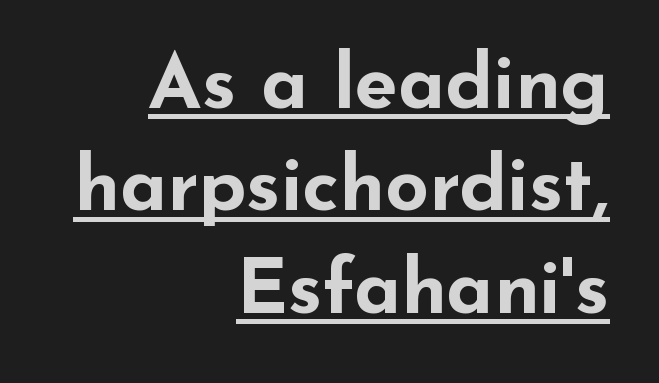
The image shows 77 px bold, wide sans-serif type, upright; set right-aligned, normal line spacing (1.33x), normal letter spacing, underlined; low stroke contrast and a small x-height.
